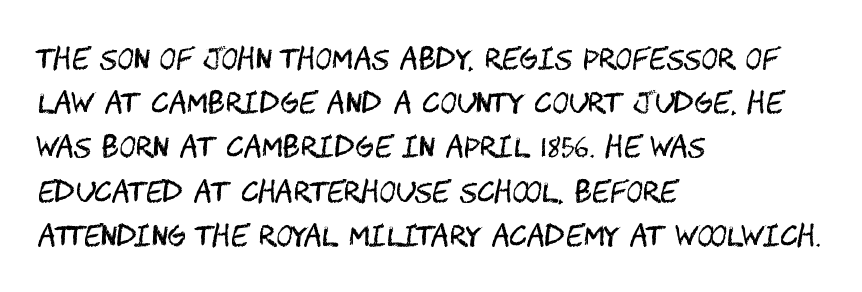
Q: Is the text bold? A: No.
Q: Is the text italic (slanted)? A: No, it is upright.
Q: Is the typeface a serif or a sans-serif typeface? A: Sans-serif.
Q: Is the text underlined? A: No.
Q: How is the paragraph aligned? A: Left-aligned.
Q: Is the spacing between letters normal or unusually wide? A: Normal.
Q: Is the spacing between lines tight, normal or loose? A: Normal.
Q: Width (condensed, normal, or wide)? A: Condensed.
Q: Stroke contrast? A: Medium.
Q: x-height? A: Large.
